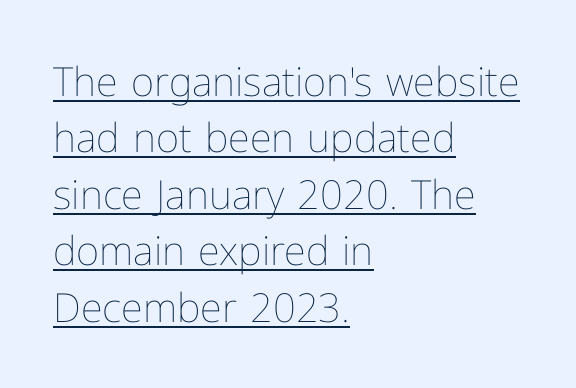
The image shows 40 px thin type, upright; set left-aligned, normal line spacing (1.41x), normal letter spacing, underlined; low stroke contrast and a medium x-height.
